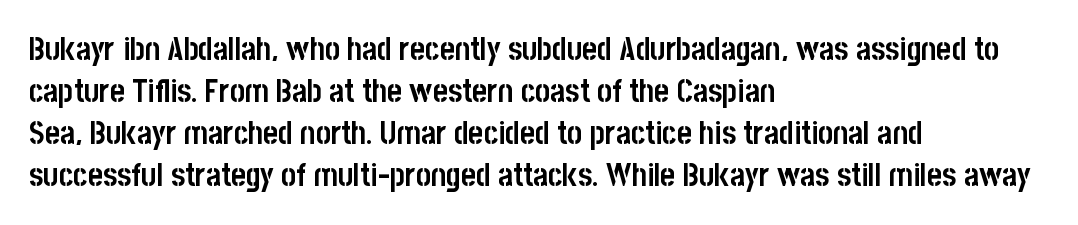
{"serif": "no", "italic": "no", "bold": "yes", "weight": "semibold", "width": "condensed", "stroke_contrast": "low", "x_height": "large", "monospaced": "no", "underline": "no", "align": "left", "line_spacing": "normal", "line_spacing_ratio": 1.31, "letter_spacing": "normal", "letter_spacing_em": 0.0, "glyph_px": 32}
